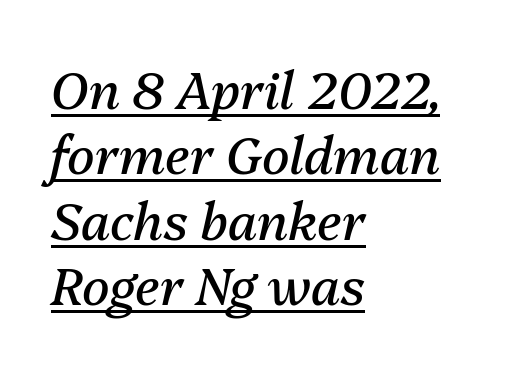
{"italic": "yes", "lean": "right", "slant_degrees": 13, "bold": "no", "weight": "regular", "width": "normal", "stroke_contrast": "medium", "x_height": "medium", "monospaced": "no", "underline": "yes", "align": "left", "line_spacing": "normal", "line_spacing_ratio": 1.28, "letter_spacing": "normal", "letter_spacing_em": 0.0, "glyph_px": 51}
